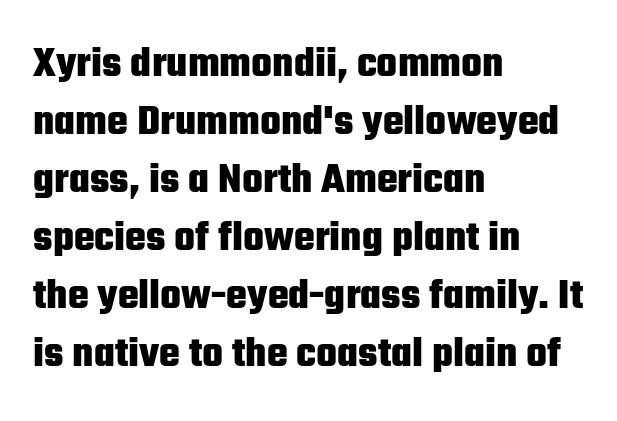
{"serif": "no", "italic": "no", "bold": "yes", "weight": "heavy", "width": "condensed", "stroke_contrast": "low", "x_height": "medium", "monospaced": "no", "underline": "no", "align": "left", "line_spacing": "normal", "line_spacing_ratio": 1.32, "letter_spacing": "normal", "letter_spacing_em": 0.0, "glyph_px": 44}
